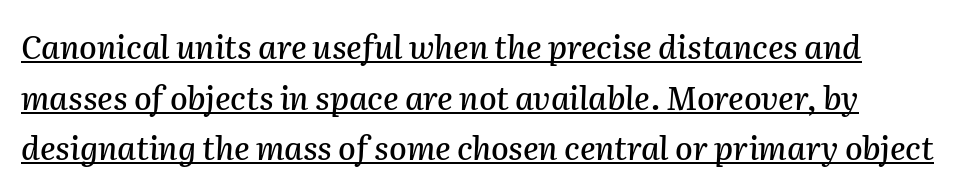
If you measured baseline to baseline, you'd find a middling distance. Honestly, the underline is the first thing you notice here. The rendering uses natural spacing where letterforms have individual widths. Slant detected: the letters are inclined.
